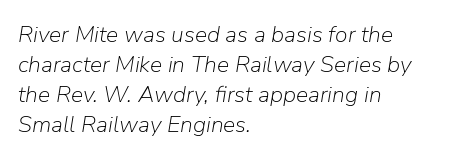
Q: Is the text bold? A: No.
Q: Is the text italic (slanted)? A: Yes, it leans right by about 9 degrees.
Q: Is the text underlined? A: No.
Q: How is the paragraph aligned? A: Left-aligned.
Q: Is the spacing between letters normal or unusually wide? A: Normal.
Q: Is the spacing between lines tight, normal or loose? A: Normal.
